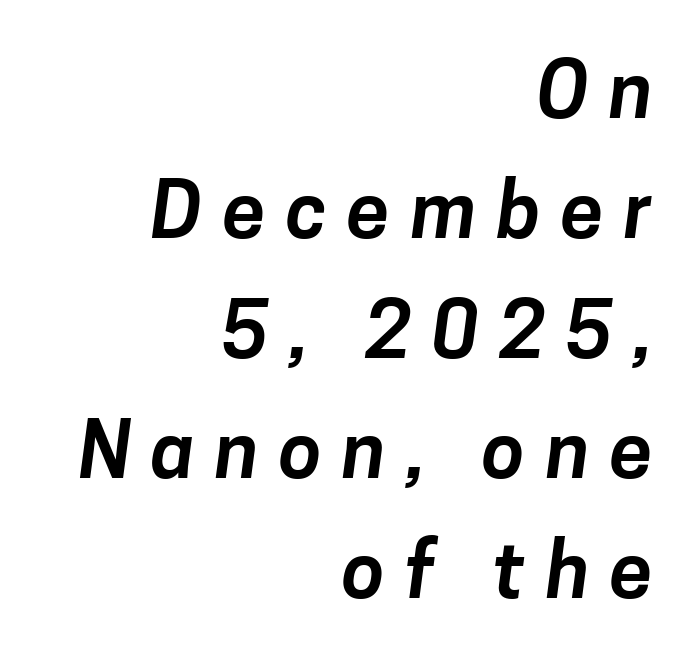
The image shows 78 px sans-serif type; set right-aligned, normal line spacing (1.54x), unusually wide letter spacing (+0.26 em), not underlined; low stroke contrast and a medium x-height.
